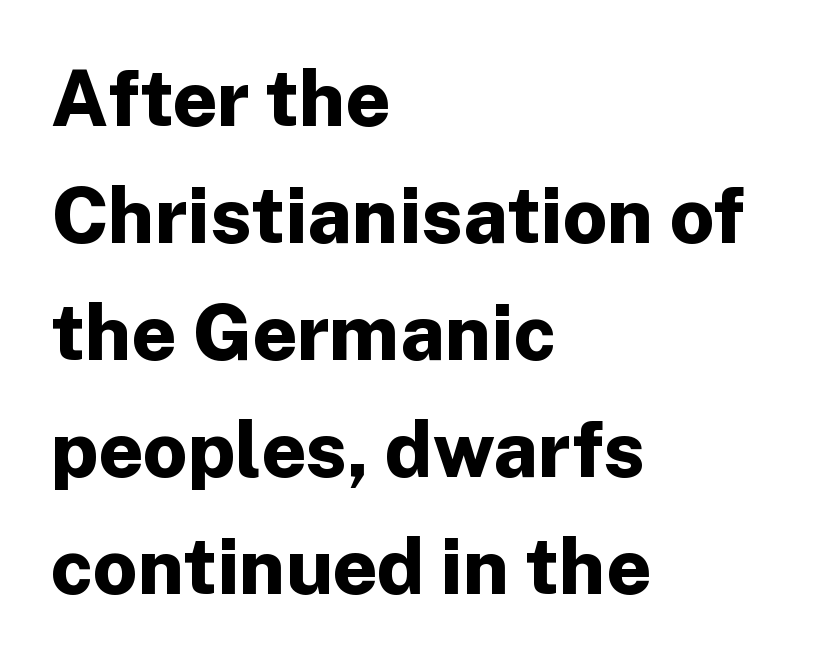
No word sits above an underline. A student would call this left alignment; a typographer would say flush left, rag right. Italic? Not at all — the glyphs are vertical. A sans-serif font was chosen for this passage. The letters sit at their default tracking, neither squeezed nor spread.
